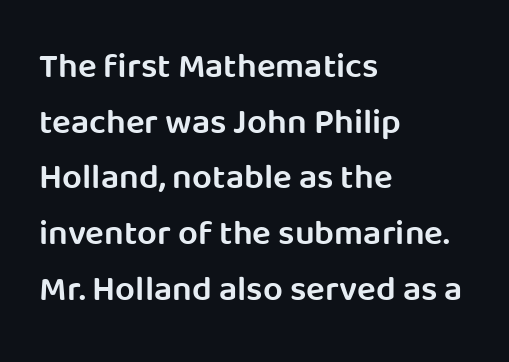
Q: Is the text bold? A: Semi-bold.
Q: Is the text italic (slanted)? A: No, it is upright.
Q: Is the typeface a serif or a sans-serif typeface? A: Sans-serif.
Q: Is the text underlined? A: No.
Q: How is the paragraph aligned? A: Left-aligned.
Q: Is the spacing between letters normal or unusually wide? A: Normal.
Q: Is the spacing between lines tight, normal or loose? A: Normal.
Q: Width (condensed, normal, or wide)? A: Normal.
Q: Stroke contrast? A: Low.
Q: x-height? A: Large.
Q: Monospaced? A: No.
